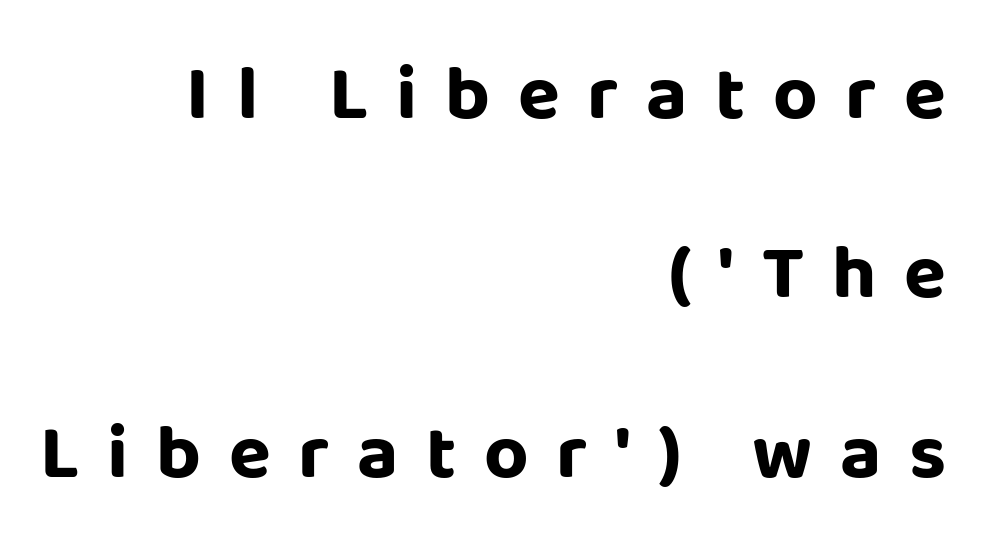
Q: Is the text bold? A: Yes.
Q: Is the text italic (slanted)? A: No, it is upright.
Q: Is the typeface a serif or a sans-serif typeface? A: Sans-serif.
Q: Is the text underlined? A: No.
Q: How is the paragraph aligned? A: Right-aligned.
Q: Is the spacing between letters normal or unusually wide? A: Unusually wide.
Q: Is the spacing between lines tight, normal or loose? A: Loose.
Q: Width (condensed, normal, or wide)? A: Normal.
Q: Stroke contrast? A: Low.
Q: x-height? A: Large.
Q: Monospaced? A: No.
